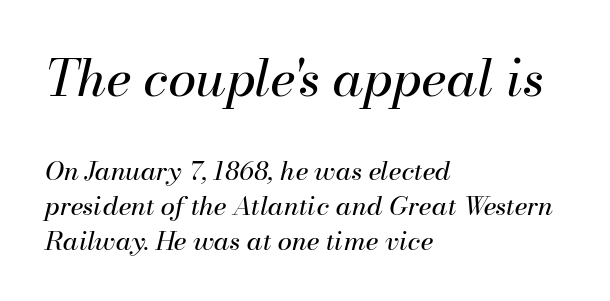
{"italic": "yes", "lean": "right", "slant_degrees": 13, "bold": "no", "weight": "regular", "width": "normal", "stroke_contrast": "medium", "x_height": "small", "monospaced": "no", "underline": "no", "align": "left", "line_spacing": "normal", "line_spacing_ratio": 1.34, "letter_spacing": "normal", "letter_spacing_em": 0.0, "larger_block": "first", "size_ratio": 1.96, "glyph_px": 51}
